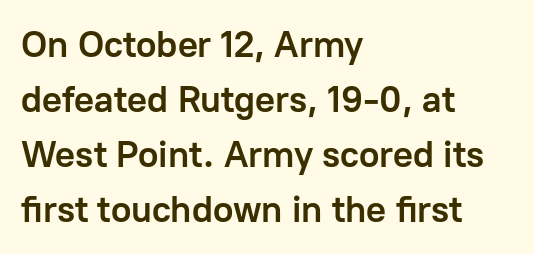
{"serif": "no", "italic": "no", "bold": "yes", "weight": "semibold", "width": "normal", "stroke_contrast": "low", "x_height": "medium", "monospaced": "no", "underline": "no", "align": "left", "line_spacing": "normal", "line_spacing_ratio": 1.49, "letter_spacing": "normal", "letter_spacing_em": 0.0, "glyph_px": 37}
